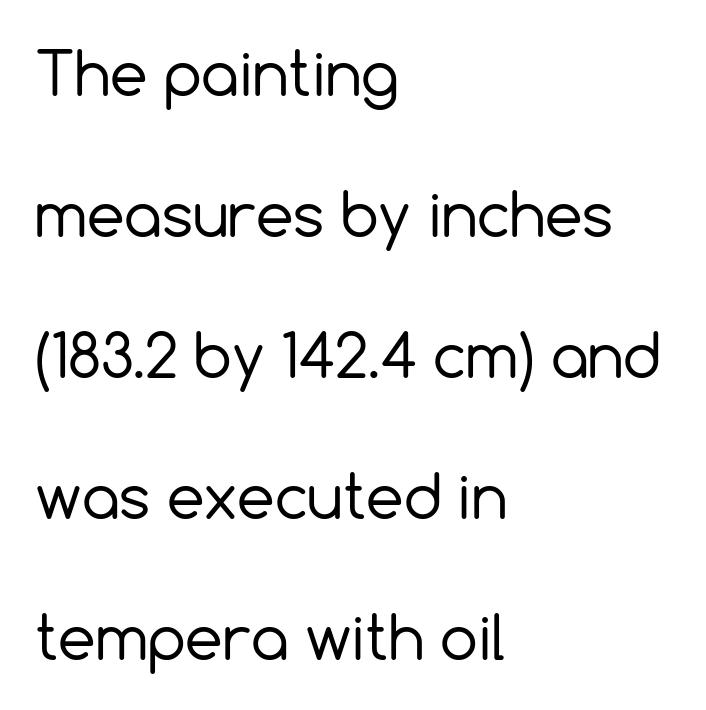
{"serif": "no", "italic": "no", "bold": "no", "weight": "regular", "width": "normal", "x_height": "medium", "monospaced": "no", "underline": "no", "align": "left", "line_spacing": "loose", "line_spacing_ratio": 2.35, "letter_spacing": "normal", "letter_spacing_em": 0.0, "glyph_px": 60}
